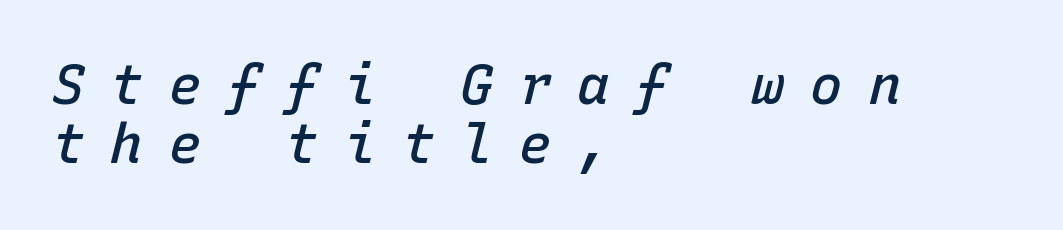
Q: Is the text bold? A: Semi-bold.
Q: Is the text italic (slanted)? A: Yes, it leans right by about 15 degrees.
Q: Is the text underlined? A: No.
Q: How is the paragraph aligned? A: Left-aligned.
Q: Is the spacing between letters normal or unusually wide? A: Unusually wide.
Q: Is the spacing between lines tight, normal or loose? A: Tight.
Q: Width (condensed, normal, or wide)? A: Normal.
Q: Stroke contrast? A: Low.
Q: x-height? A: Medium.
Q: Monospaced? A: Yes.
